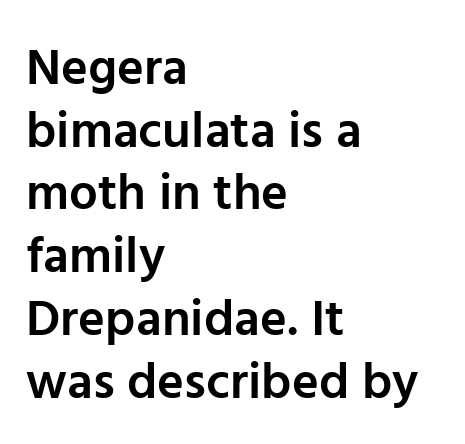
Q: Is the text bold? A: Semi-bold.
Q: Is the text italic (slanted)? A: No, it is upright.
Q: Is the typeface a serif or a sans-serif typeface? A: Sans-serif.
Q: Is the text underlined? A: No.
Q: How is the paragraph aligned? A: Left-aligned.
Q: Is the spacing between letters normal or unusually wide? A: Normal.
Q: Width (condensed, normal, or wide)? A: Normal.
Q: Stroke contrast? A: Low.
Q: x-height? A: Medium.
Q: Monospaced? A: No.
